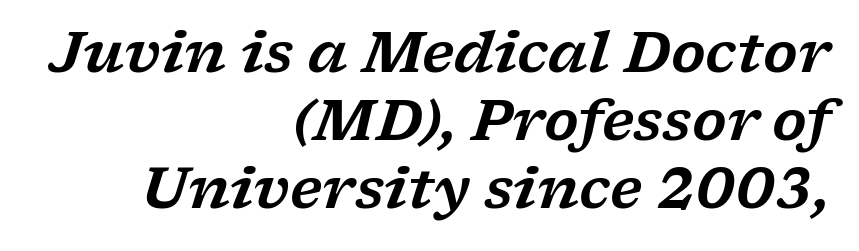
Characters are canted at an angle relative to the baseline's perpendicular. Observe the serifs anchoring each vertical stroke in this sample. Varying glyph widths throughout — classic text-font behaviour. Bare-footed words on every line. Each line ends at the same right margin while the left side varies. There is no visible air inserted between adjacent glyphs.
